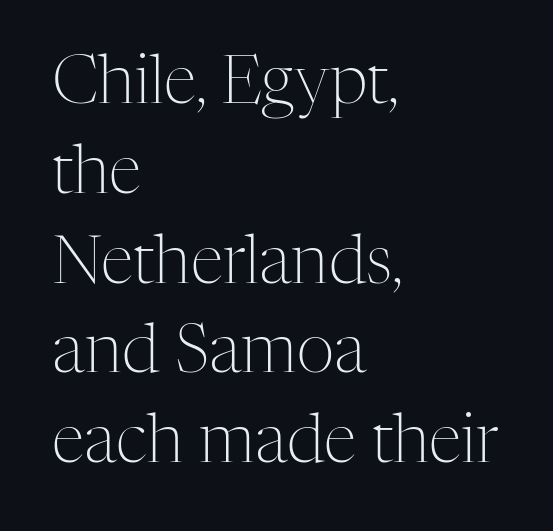
The image shows 66 px light serif type, upright; set left-aligned, normal line spacing (1.36x), normal letter spacing, not underlined; medium stroke contrast and a medium x-height.
